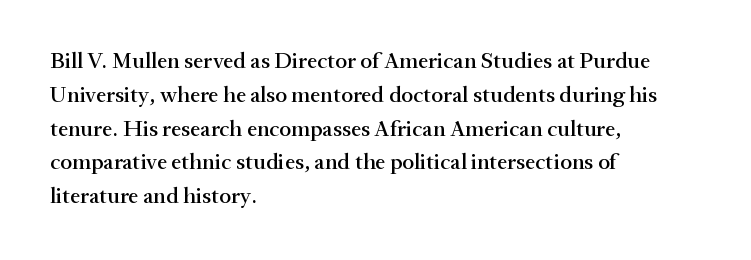
Q: Is the text italic (slanted)? A: No, it is upright.
Q: Is the text underlined? A: No.
Q: How is the paragraph aligned? A: Left-aligned.
Q: Is the spacing between letters normal or unusually wide? A: Normal.
Q: Is the spacing between lines tight, normal or loose? A: Normal.
